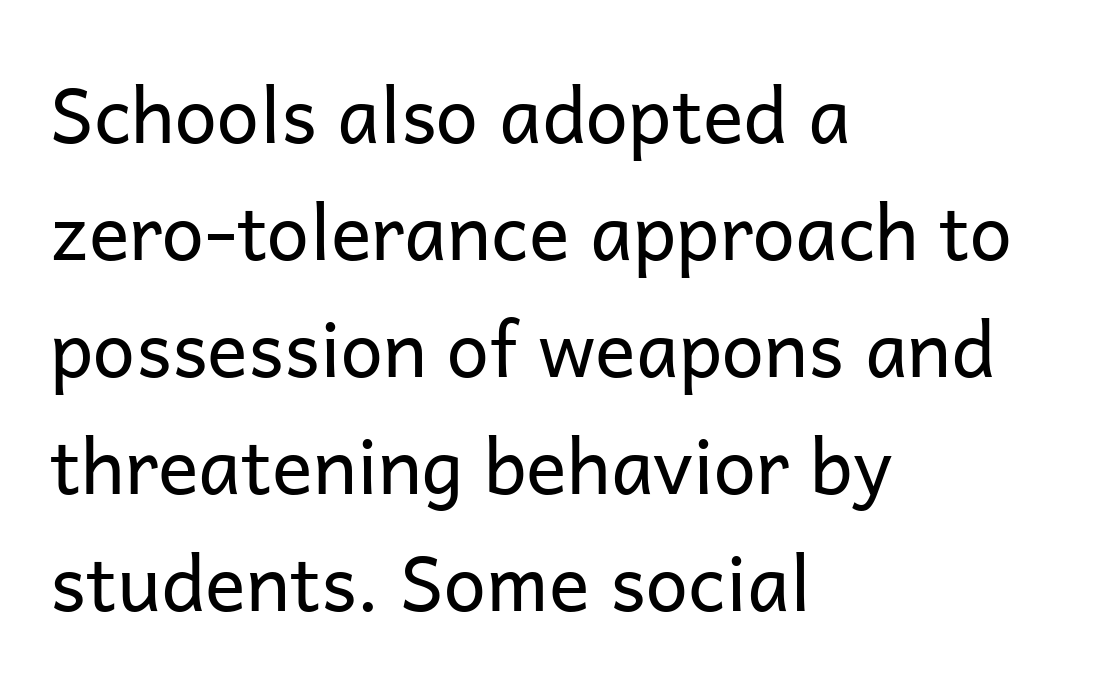
Rows of type keep a routine distance in the vertical direction. When letters stand straight like this, we call the style roman or upright. Weight: regular or lighter. Note the varied advance widths — an 'i' is clearly narrower than an 'm'.
